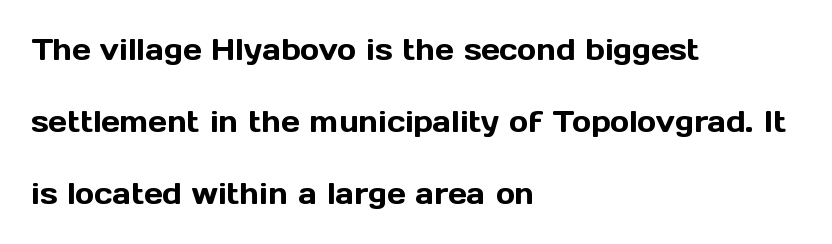
The passage is arranged the way most books set body copy — flush left. How are the letters spaced? Ordinarily, with no added tracking. You could not count columns in this text — the font is proportionally spaced. Posture: upright roman. Line spacing here is loose. Are there feet on the stems? There aren't — it's a sans.
